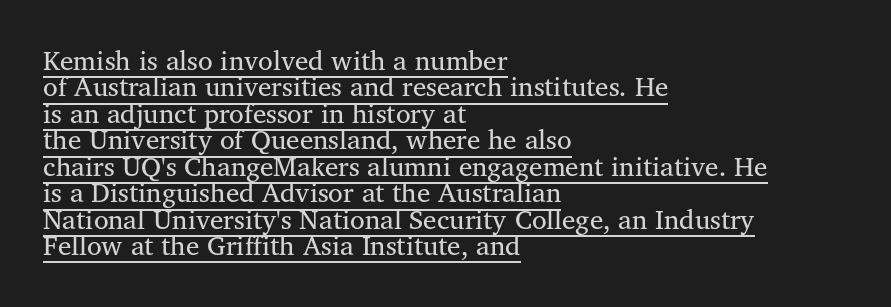
{"italic": "no", "bold": "no", "underline": "yes", "align": "left", "line_spacing": "tight", "line_spacing_ratio": 0.98, "letter_spacing": "normal", "letter_spacing_em": 0.0, "glyph_px": 27}
